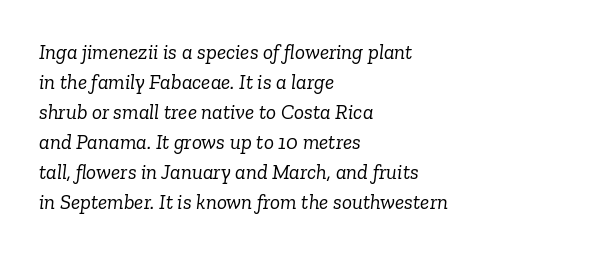
{"italic": "yes", "lean": "right", "slant_degrees": 6, "bold": "no", "underline": "no", "align": "left", "line_spacing": "normal", "line_spacing_ratio": 1.43, "letter_spacing": "normal", "letter_spacing_em": 0.0, "glyph_px": 21}
